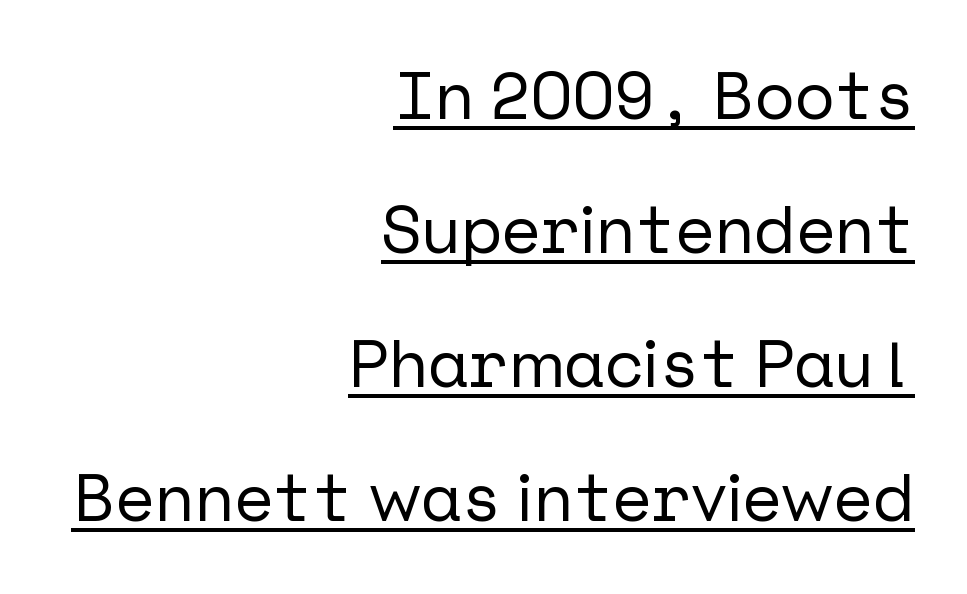
No extra tracking has been applied to these lines. The font family rendered here belongs to the sans-serif group. The passage shown is underscored from start to finish. This rendering uses right alignment, leaving the left contour irregular. Baseline-to-baseline distance is far greater than the letter height.
